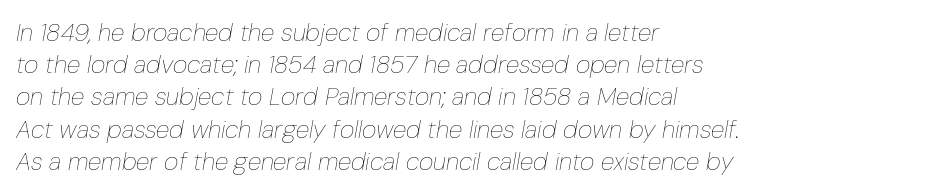
{"italic": "yes", "lean": "right", "slant_degrees": 10, "bold": "no", "underline": "no", "align": "left", "line_spacing": "normal", "line_spacing_ratio": 1.29, "letter_spacing": "normal", "letter_spacing_em": 0.0, "glyph_px": 25}
